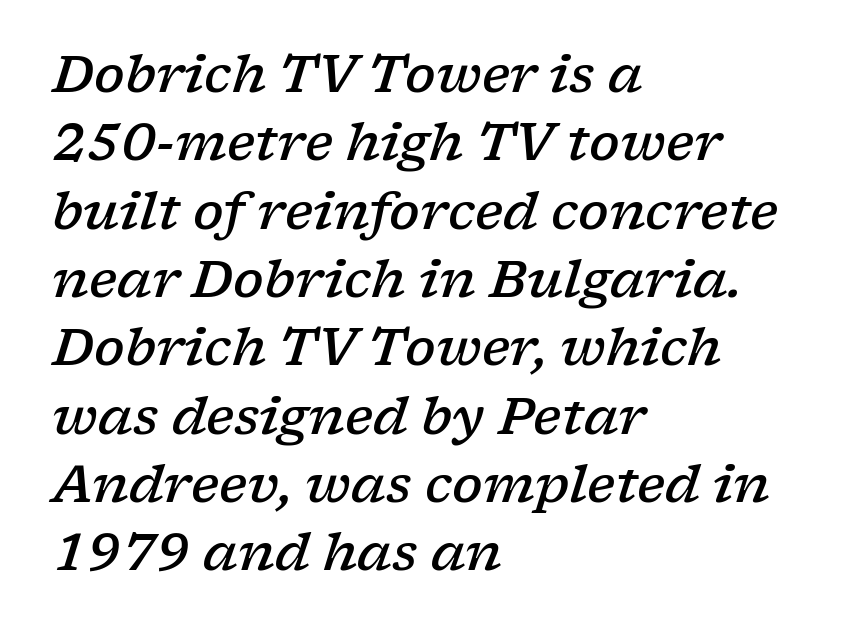
Q: Is the text bold? A: Semi-bold.
Q: Is the text italic (slanted)? A: Yes, it leans right by about 17 degrees.
Q: Is the typeface a serif or a sans-serif typeface? A: Serif.
Q: Is the text underlined? A: No.
Q: How is the paragraph aligned? A: Left-aligned.
Q: Is the spacing between letters normal or unusually wide? A: Normal.
Q: Is the spacing between lines tight, normal or loose? A: Normal.
Q: Width (condensed, normal, or wide)? A: Wide.
Q: Stroke contrast? A: Low.
Q: x-height? A: Medium.
Q: Monospaced? A: No.
